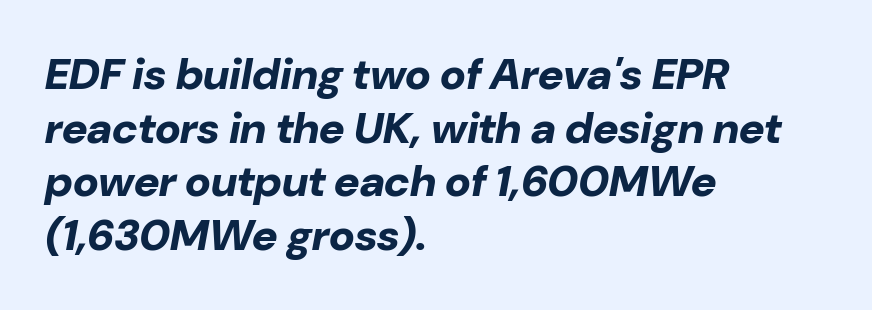
{"italic": "yes", "lean": "right", "slant_degrees": 10, "bold": "yes", "weight": "bold", "width": "normal", "stroke_contrast": "low", "x_height": "medium", "monospaced": "no", "underline": "no", "align": "left", "line_spacing_ratio": 1.22, "letter_spacing": "normal", "letter_spacing_em": 0.0, "glyph_px": 44}
